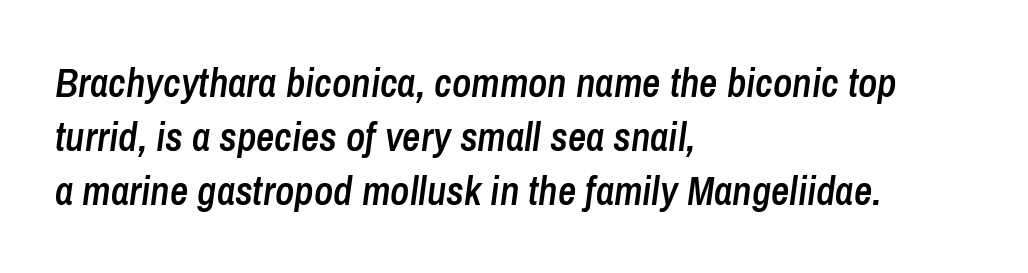
{"italic": "yes", "lean": "right", "slant_degrees": 8, "bold": "semi", "weight": "semibold", "width": "condensed", "stroke_contrast": "low", "x_height": "medium", "monospaced": "no", "underline": "no", "align": "left", "line_spacing": "normal", "line_spacing_ratio": 1.35, "letter_spacing": "normal", "letter_spacing_em": 0.0, "glyph_px": 40}
